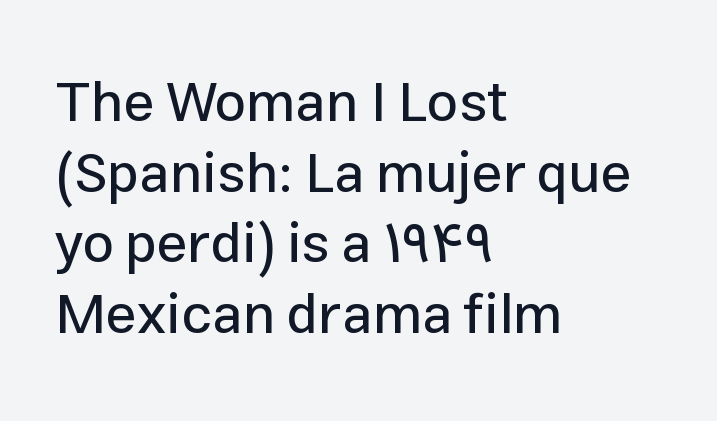
These lines are set flush left with a ragged right edge. Spacing verdict: proportional, widths tailored to each character. Evenly set lines give the paragraph a standard silhouette. Ascenders rise straight up at ninety degrees. The designer went with a sans here, leaving each stem footless. Standard letterfit; no display-style spreading of the glyphs.
